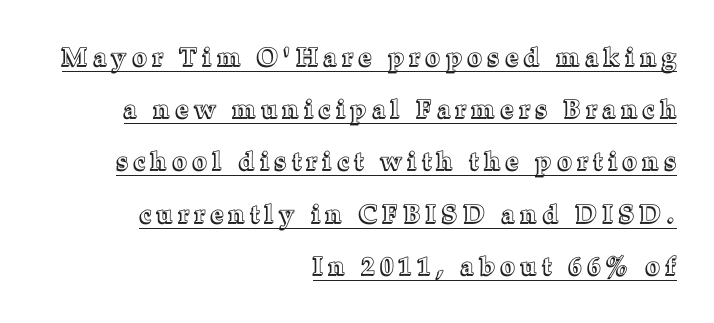
Q: Is the text italic (slanted)? A: No, it is upright.
Q: Is the text underlined? A: Yes.
Q: How is the paragraph aligned? A: Right-aligned.
Q: Is the spacing between letters normal or unusually wide? A: Unusually wide.
Q: Is the spacing between lines tight, normal or loose? A: Loose.
